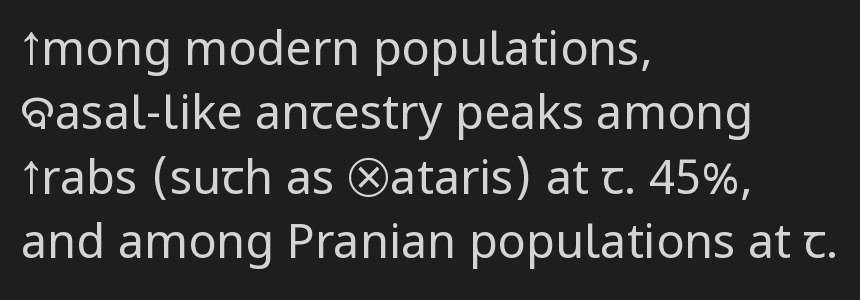
This is sans-serif lettering, the kind often seen on screens and signage. The rag falls on the right side of this text block. The typeface has the unassuming heft of standard copy or less. Vertical strokes here are truly vertical. Anything drawn beneath the words? Only blank space. Vertical spacing — default.
